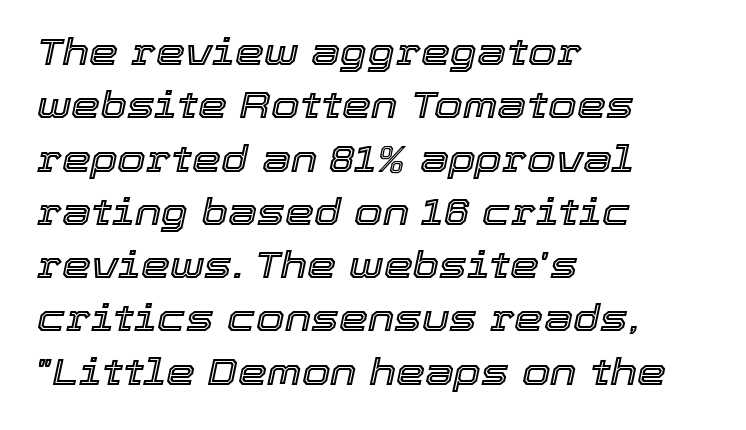
Q: Is the text italic (slanted)? A: Yes, it leans right by about 12 degrees.
Q: Is the text underlined? A: No.
Q: How is the paragraph aligned? A: Left-aligned.
Q: Is the spacing between letters normal or unusually wide? A: Normal.
Q: Is the spacing between lines tight, normal or loose? A: Normal.
Q: Width (condensed, normal, or wide)? A: Normal.
Q: x-height? A: Medium.
Q: Monospaced? A: No.
